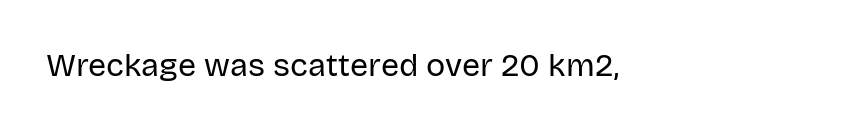
The image shows 32 px regular-weight sans-serif type, upright; set left-aligned, normal letter spacing, not underlined; low stroke contrast and a large x-height.
